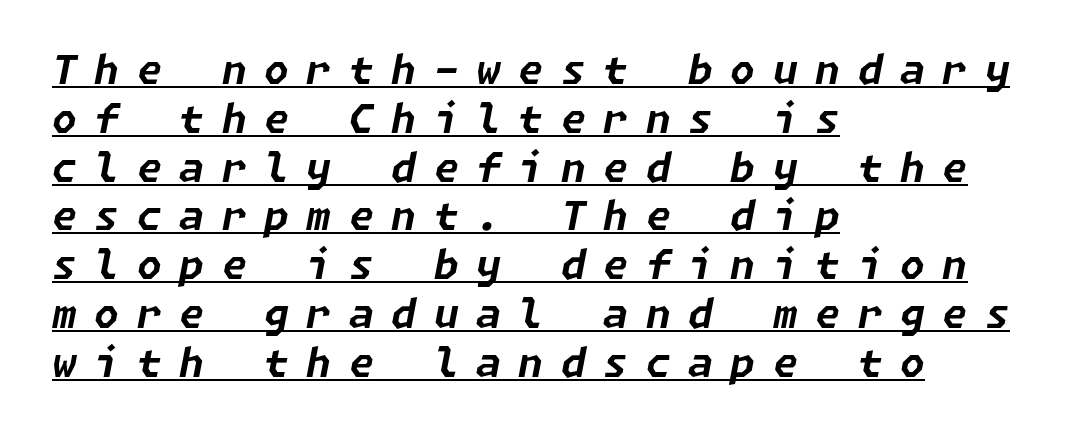
The image shows 40 px bold type, italic (leaning right); set left-aligned, line spacing 1.22x, unusually wide letter spacing (+0.44 em), underlined; low stroke contrast and a medium x-height.
